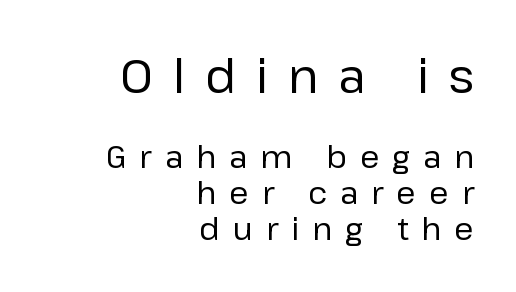
The image shows 47 px regular-weight sans-serif type, upright; set right-aligned, line spacing 1.16x, unusually wide letter spacing (+0.42 em), not underlined; the first (top) block is 1.52x larger; low stroke contrast and a medium x-height.
